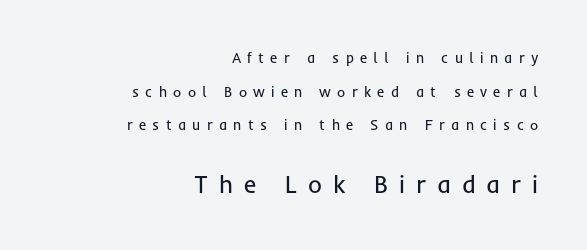
{"italic": "no", "bold": "no", "underline": "no", "align": "right", "line_spacing": "loose", "line_spacing_ratio": 2.41, "letter_spacing": "wide", "letter_spacing_em": 0.45, "larger_block": "second", "size_ratio": 1.71, "glyph_px": 24}
